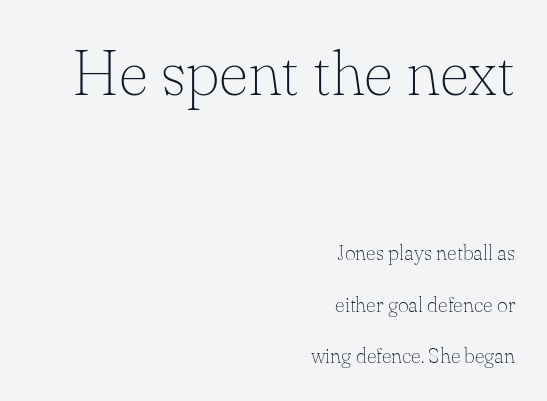
In terms of leading, this rendering errs on the spacious side. A typesetter would call this proportional, since set widths differ per character. Clear beneath every line of the passage. Check where the strokes stop: tiny serifs finish them off.
